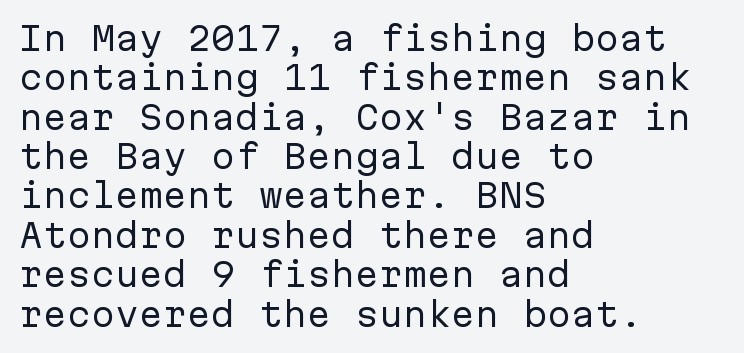
Posture: straight, roman, zero tilt. Any mark beneath the type? The region is blank. The face used here is monospaced, like something from a code editor. Summary of weight: not heavy and not bold.
